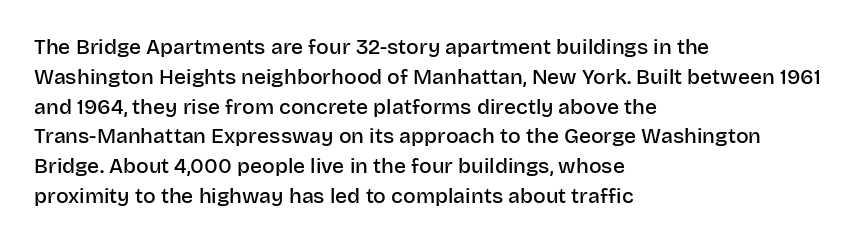
Every row of glyphs begins at an identical x-position on the left. Underlining? Definitely not there. What's the leading like? Ordinary, nothing unusual. The tracking reads as untouched default to a designer's eye. A fair bit of extra ink — the face is semibold, not bold.
